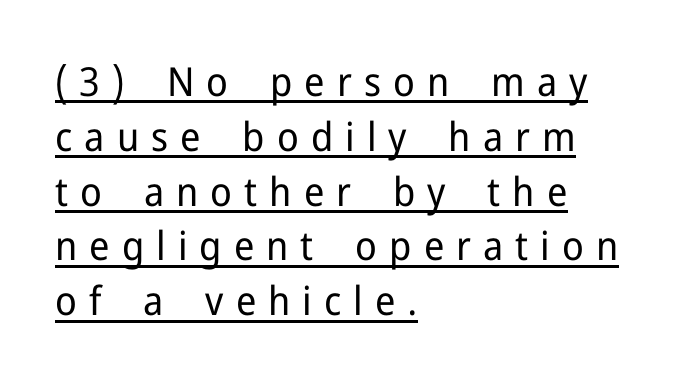
Q: Is the text bold? A: No.
Q: Is the text italic (slanted)? A: No, it is upright.
Q: Is the typeface a serif or a sans-serif typeface? A: Sans-serif.
Q: Is the text underlined? A: Yes.
Q: How is the paragraph aligned? A: Left-aligned.
Q: Is the spacing between letters normal or unusually wide? A: Unusually wide.
Q: Is the spacing between lines tight, normal or loose? A: Normal.
Q: Width (condensed, normal, or wide)? A: Normal.
Q: Stroke contrast? A: Low.
Q: x-height? A: Medium.
Q: Monospaced? A: No.
